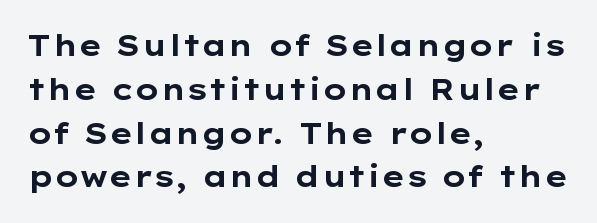
Q: Is the text bold? A: Yes.
Q: Is the text italic (slanted)? A: No, it is upright.
Q: Is the typeface a serif or a sans-serif typeface? A: Sans-serif.
Q: Is the text underlined? A: No.
Q: How is the paragraph aligned? A: Left-aligned.
Q: Is the spacing between letters normal or unusually wide? A: Normal.
Q: Is the spacing between lines tight, normal or loose? A: Normal.
Q: Width (condensed, normal, or wide)? A: Wide.
Q: Stroke contrast? A: Low.
Q: x-height? A: Medium.
Q: Monospaced? A: No.
